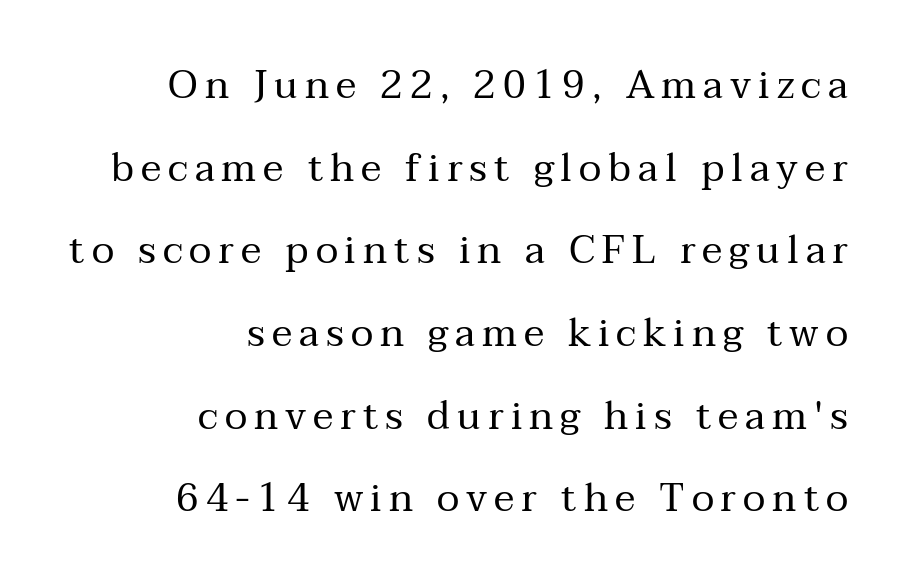
Alignment: flush right. Each row of text sits above clean, open space. Regarding serifs, this sample has them. This sample uses an upright cut, with every glyph sitting square on the baseline. Counters stay open thanks to moderate or lighter strokes.
